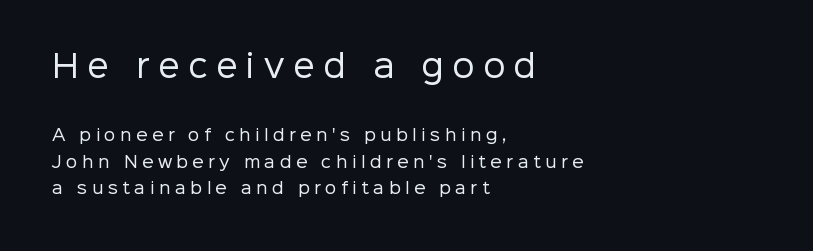
Q: Is the text bold? A: No.
Q: Is the text italic (slanted)? A: No, it is upright.
Q: Is the typeface a serif or a sans-serif typeface? A: Sans-serif.
Q: Is the text underlined? A: No.
Q: How is the paragraph aligned? A: Left-aligned.
Q: Is the spacing between letters normal or unusually wide? A: Unusually wide.
Q: Is the spacing between lines tight, normal or loose? A: Normal.
Q: Which block of text is set in a larger size, the first (top) or the second (bottom)? A: The first (top) one.
Q: Width (condensed, normal, or wide)? A: Normal.
Q: Stroke contrast? A: Low.
Q: x-height? A: Medium.
Q: Monospaced? A: No.
